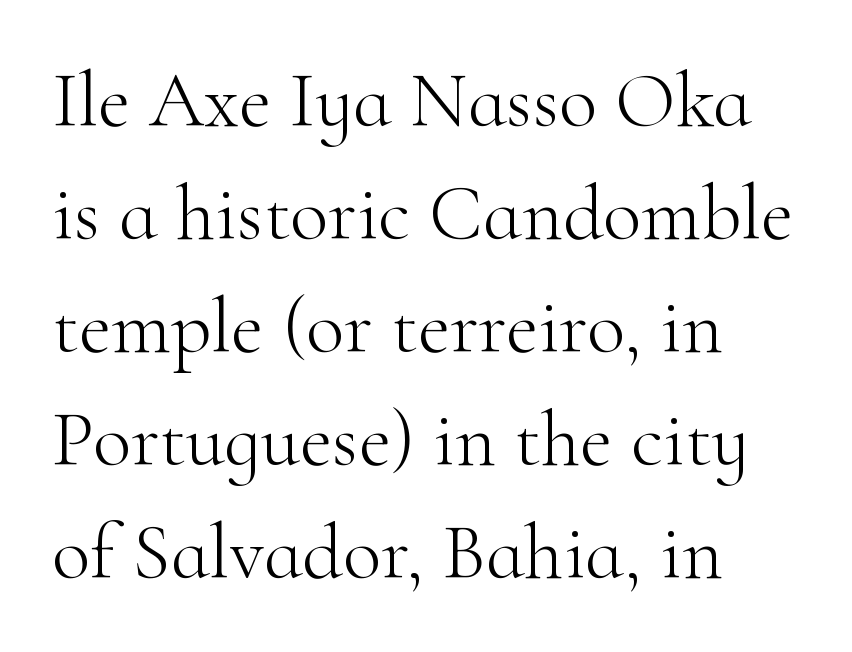
Do the letters lean? They stand straight. Varying glyph widths throughout — classic text-font behaviour. Horizontal alignment here is leftward, the default for most running prose. Descender tails drop into unmarked territory. Leading: standard. Spacing between characters is what you'd get straight out of the box.
